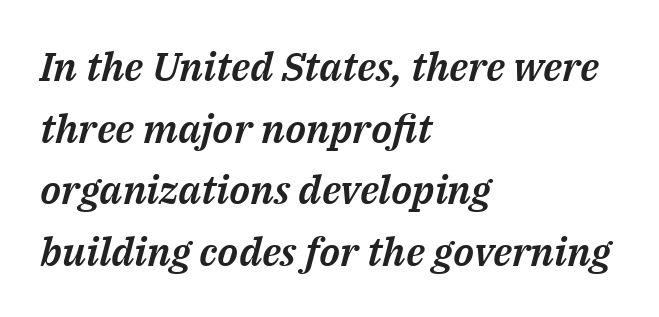
Q: Is the text italic (slanted)? A: Yes, it leans right by about 14 degrees.
Q: Is the text underlined? A: No.
Q: How is the paragraph aligned? A: Left-aligned.
Q: Is the spacing between letters normal or unusually wide? A: Normal.
Q: Is the spacing between lines tight, normal or loose? A: Normal.
Q: Width (condensed, normal, or wide)? A: Normal.
Q: Stroke contrast? A: Medium.
Q: x-height? A: Medium.
Q: Monospaced? A: No.
